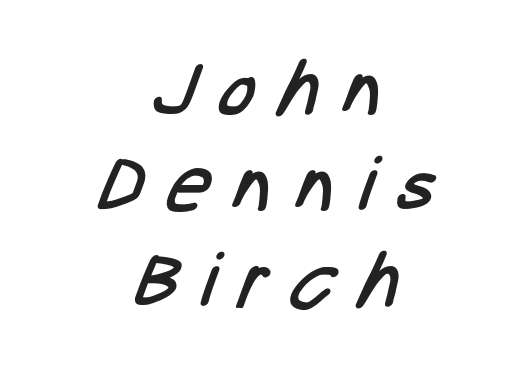
The image shows 75 px regular-weight, condensed sans-serif type; set centered, normal line spacing (1.28x), unusually wide letter spacing (+0.33 em), not underlined; low stroke contrast and a medium x-height.
